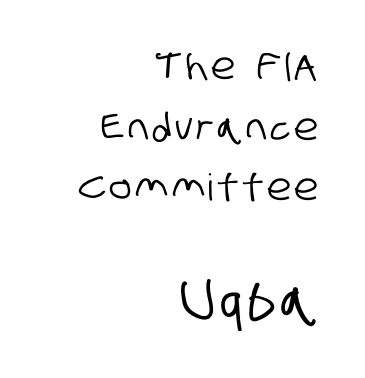
Q: Is the typeface a serif or a sans-serif typeface? A: Sans-serif.
Q: Is the text underlined? A: No.
Q: How is the paragraph aligned? A: Right-aligned.
Q: Is the spacing between lines tight, normal or loose? A: Normal.
Q: Which block of text is set in a larger size, the first (top) or the second (bottom)? A: The second (bottom) one.
Q: Width (condensed, normal, or wide)? A: Condensed.
Q: Stroke contrast? A: Low.
Q: x-height? A: Large.
Q: Monospaced? A: No.
